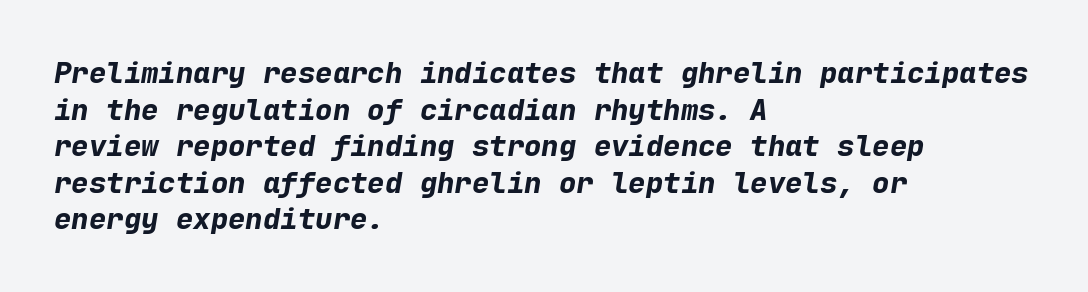
{"italic": "yes", "lean": "right", "slant_degrees": 9, "bold": "yes", "weight": "bold", "width": "normal", "stroke_contrast": "low", "x_height": "medium", "monospaced": "yes", "underline": "no", "align": "left", "line_spacing": "normal", "line_spacing_ratio": 1.26, "letter_spacing": "normal", "letter_spacing_em": 0.0, "glyph_px": 29}
